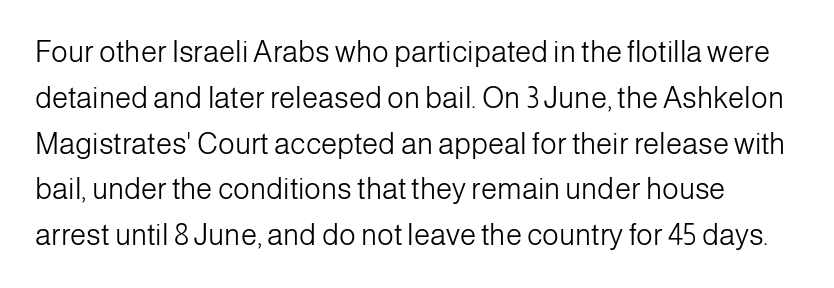
Q: Is the text bold? A: No.
Q: Is the text italic (slanted)? A: No, it is upright.
Q: Is the typeface a serif or a sans-serif typeface? A: Sans-serif.
Q: Is the text underlined? A: No.
Q: Is the spacing between letters normal or unusually wide? A: Normal.
Q: Is the spacing between lines tight, normal or loose? A: Normal.
Q: Width (condensed, normal, or wide)? A: Normal.
Q: Stroke contrast? A: Low.
Q: x-height? A: Medium.
Q: Monospaced? A: No.
